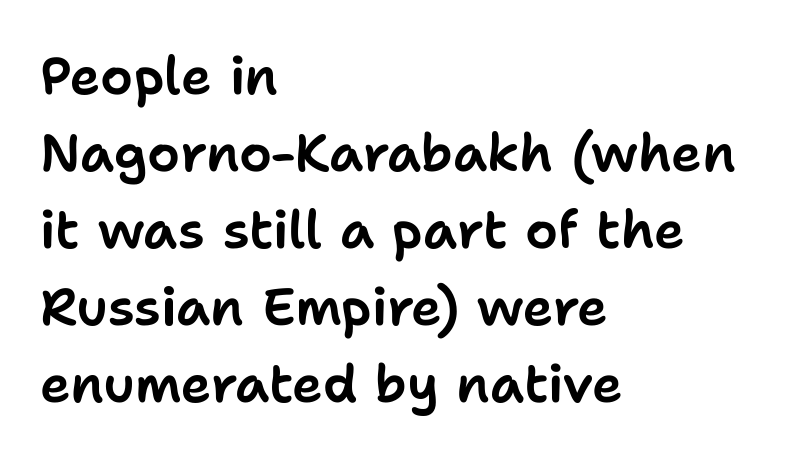
Q: Is the text italic (slanted)? A: No, it is upright.
Q: Is the typeface a serif or a sans-serif typeface? A: Sans-serif.
Q: Is the text underlined? A: No.
Q: How is the paragraph aligned? A: Left-aligned.
Q: Is the spacing between letters normal or unusually wide? A: Normal.
Q: Is the spacing between lines tight, normal or loose? A: Normal.
Q: Width (condensed, normal, or wide)? A: Normal.
Q: Stroke contrast? A: Low.
Q: x-height? A: Medium.
Q: Monospaced? A: No.
